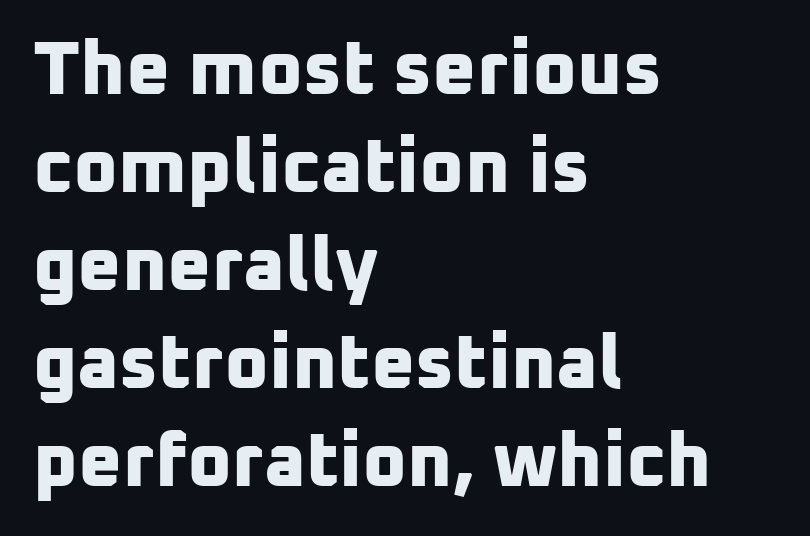
Q: Is the text bold? A: Yes.
Q: Is the typeface a serif or a sans-serif typeface? A: Sans-serif.
Q: Is the text underlined? A: No.
Q: How is the paragraph aligned? A: Left-aligned.
Q: Is the spacing between letters normal or unusually wide? A: Normal.
Q: Is the spacing between lines tight, normal or loose? A: Normal.
Q: Width (condensed, normal, or wide)? A: Normal.
Q: Stroke contrast? A: Low.
Q: x-height? A: Medium.
Q: Monospaced? A: No.
